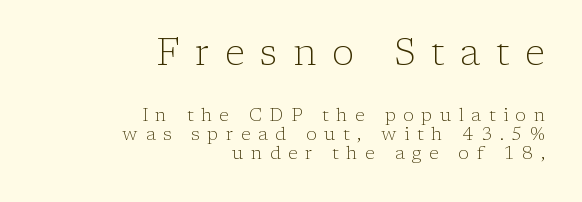
Q: Is the text bold? A: No.
Q: Is the text italic (slanted)? A: No, it is upright.
Q: Is the typeface a serif or a sans-serif typeface? A: Serif.
Q: Is the text underlined? A: No.
Q: How is the paragraph aligned? A: Right-aligned.
Q: Is the spacing between letters normal or unusually wide? A: Unusually wide.
Q: Is the spacing between lines tight, normal or loose? A: Tight.
Q: Which block of text is set in a larger size, the first (top) or the second (bottom)? A: The first (top) one.
Q: Width (condensed, normal, or wide)? A: Normal.
Q: Stroke contrast? A: Low.
Q: x-height? A: Medium.
Q: Monospaced? A: No.
